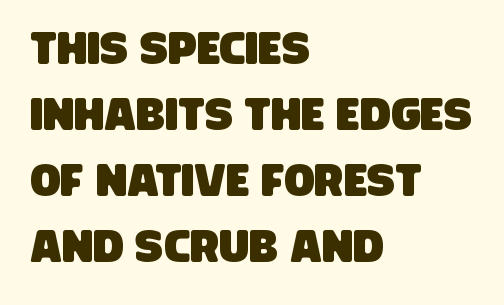
The image shows 45 px condensed sans-serif type; set left-aligned, normal line spacing (1.47x), normal letter spacing, not underlined; low stroke contrast and a large x-height.
